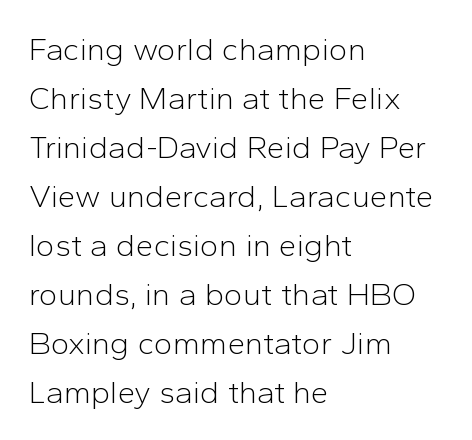
{"serif": "no", "italic": "no", "bold": "no", "weight": "light", "width": "normal", "stroke_contrast": "low", "x_height": "medium", "monospaced": "no", "underline": "no", "align": "left", "line_spacing": "normal", "line_spacing_ratio": 1.53, "letter_spacing": "normal", "letter_spacing_em": 0.0, "glyph_px": 32}
